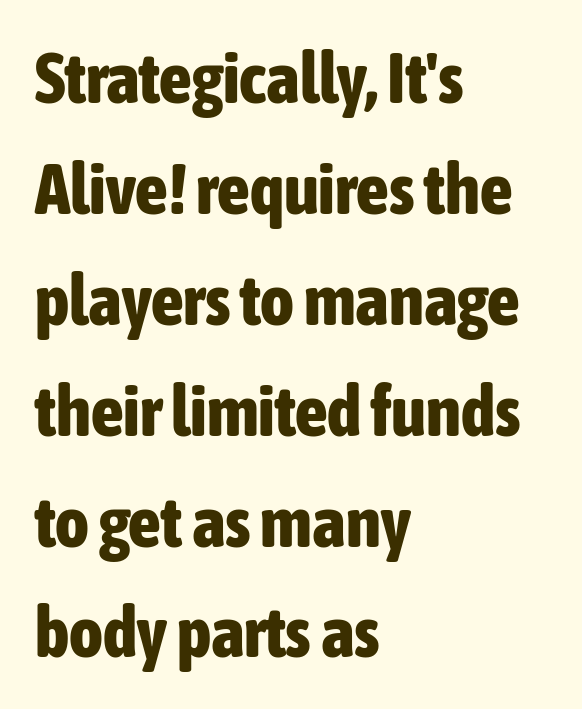
{"serif": "no", "italic": "no", "bold": "yes", "weight": "bold", "width": "condensed", "stroke_contrast": "low", "x_height": "medium", "monospaced": "no", "underline": "no", "align": "left", "line_spacing": "normal", "line_spacing_ratio": 1.54, "letter_spacing": "normal", "letter_spacing_em": 0.0, "glyph_px": 72}
